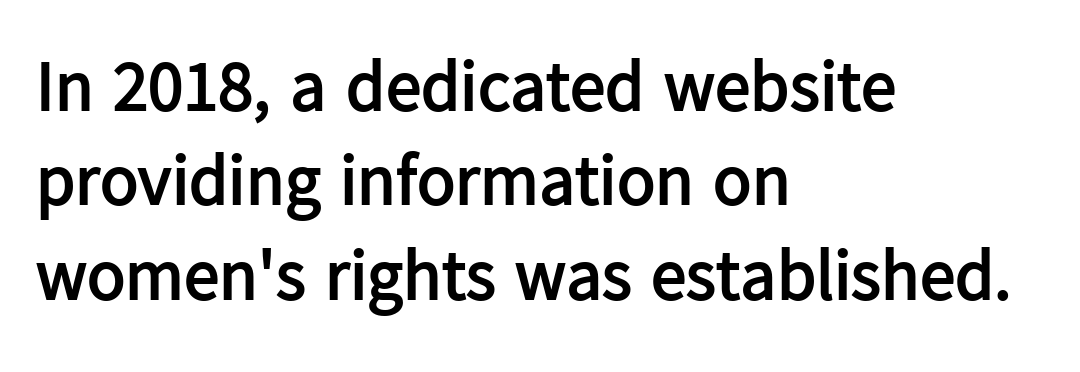
{"serif": "no", "italic": "no", "bold": "yes", "weight": "semibold", "width": "normal", "stroke_contrast": "low", "x_height": "medium", "monospaced": "no", "underline": "no", "align": "left", "line_spacing": "normal", "line_spacing_ratio": 1.33, "letter_spacing": "normal", "letter_spacing_em": 0.0, "glyph_px": 71}
